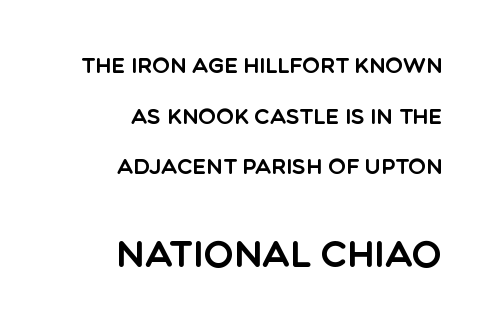
The image shows 36 px sans-serif type, upright; set right-aligned, loose line spacing (2.41x), normal letter spacing, not underlined; the second (bottom) block is 1.71x larger; a large x-height.
